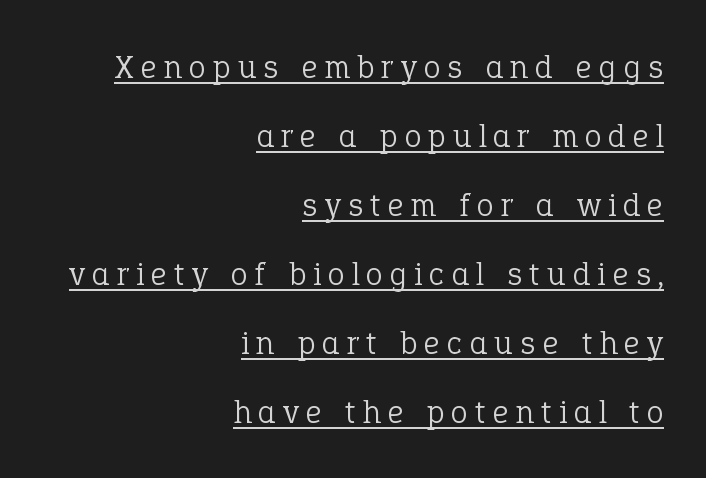
Serifs: yes, visible at the terminals of the letterforms. This sample is right-justified, so line beginnings fall wherever the words allow. Style check: upright. Is this a heavy cut? Hardly; it is regular or lighter. Check the space under the baseline: a stroke is drawn there.
